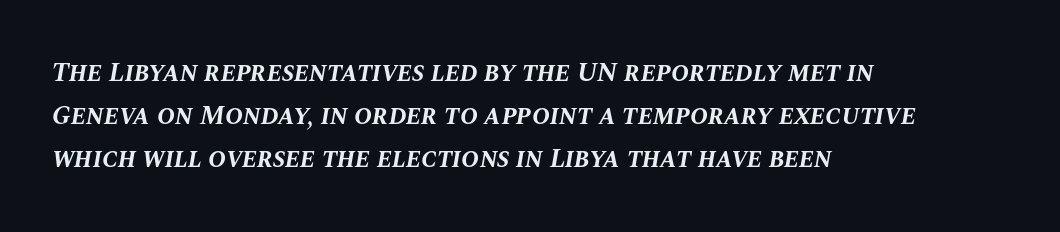
Quick note: interline space is typical. Any mark beneath the type? The region is blank. The paragraph shown leans on its left margin. The font's italic variant was chosen for this text.
